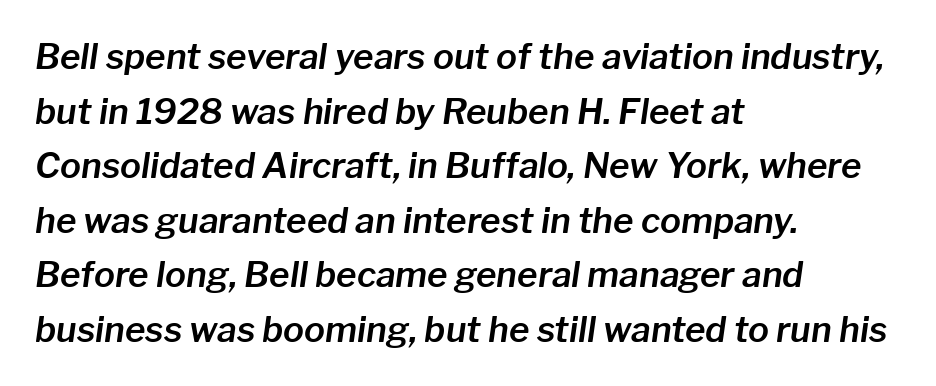
The image shows 35 px text type, italic (leaning right); set left-aligned, normal line spacing (1.56x), normal letter spacing, not underlined; low stroke contrast and a medium x-height.
